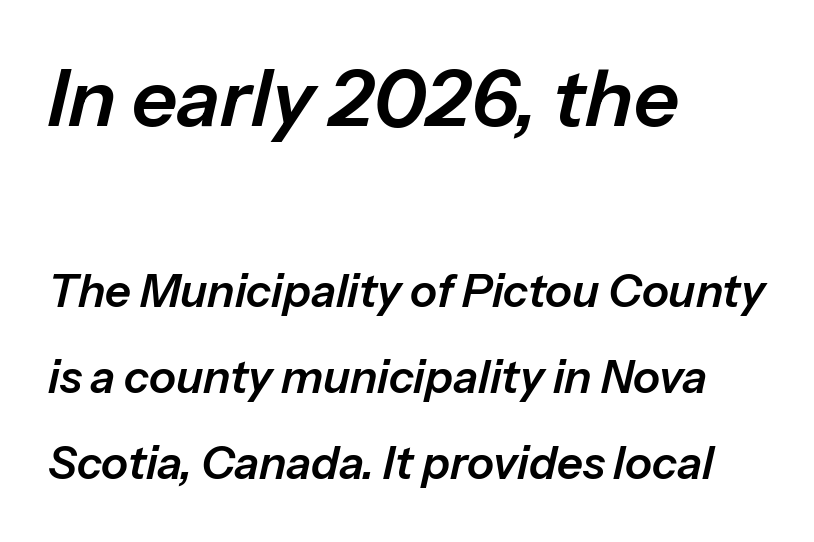
Q: Is the text italic (slanted)? A: Yes, it leans right by about 13 degrees.
Q: Is the text underlined? A: No.
Q: How is the paragraph aligned? A: Left-aligned.
Q: Is the spacing between letters normal or unusually wide? A: Normal.
Q: Is the spacing between lines tight, normal or loose? A: Loose.
Q: Which block of text is set in a larger size, the first (top) or the second (bottom)? A: The first (top) one.
Q: Width (condensed, normal, or wide)? A: Normal.
Q: Stroke contrast? A: Low.
Q: x-height? A: Medium.
Q: Monospaced? A: No.
